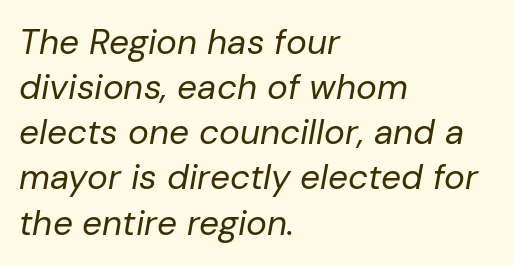
Q: Is the text bold? A: No.
Q: Is the text italic (slanted)? A: Yes, it leans right by about 10 degrees.
Q: Is the text underlined? A: No.
Q: How is the paragraph aligned? A: Left-aligned.
Q: Is the spacing between letters normal or unusually wide? A: Normal.
Q: Is the spacing between lines tight, normal or loose? A: Normal.
Q: Width (condensed, normal, or wide)? A: Normal.
Q: Stroke contrast? A: Low.
Q: x-height? A: Medium.
Q: Monospaced? A: No.
